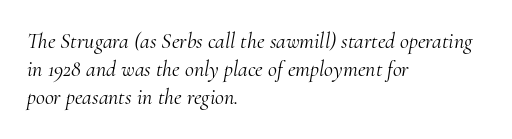
{"italic": "yes", "lean": "right", "slant_degrees": 10, "bold": "no", "underline": "no", "align": "left", "line_spacing": "normal", "line_spacing_ratio": 1.28, "letter_spacing": "normal", "letter_spacing_em": 0.0, "glyph_px": 22}
